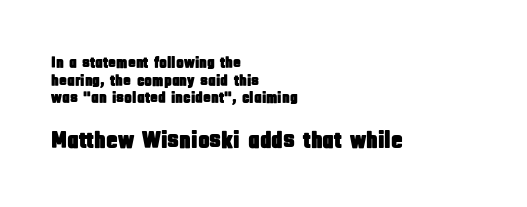
Vertical spacing — tight. The passage shown begins with its smaller block and ends with its larger one. Any mark beneath the type? The region is blank. The lettering stays uniformly vertical, giving the passage a roman look.
